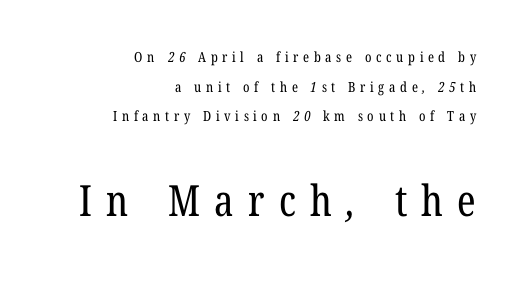
{"serif": "yes", "bold": "no", "weight": "regular", "width": "condensed", "stroke_contrast": "low", "x_height": "medium", "monospaced": "no", "underline": "no", "align": "right", "line_spacing": "loose", "line_spacing_ratio": 2.12, "letter_spacing": "wide", "letter_spacing_em": 0.33, "larger_block": "second", "size_ratio": 3.07, "glyph_px": 43}
